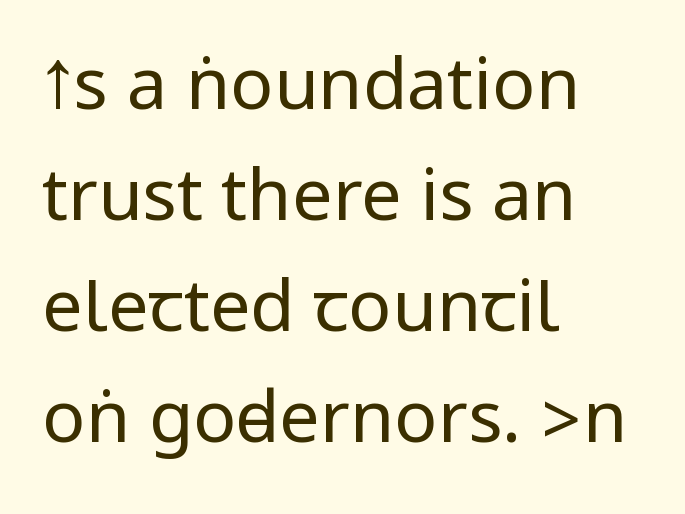
Ink coverage per letter is moderate at most. Students, note that the glyphs here touch the page at normal intervals. The text block is weighted toward the left margin, trailing off unevenly rightward. This is sans-serif lettering, the kind often seen on screens and signage.
